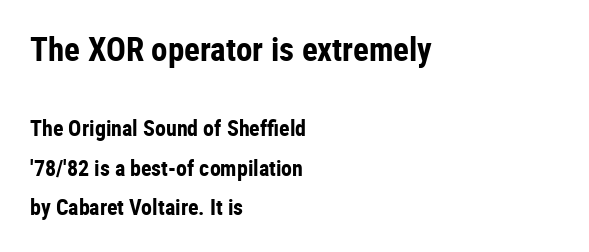
{"serif": "no", "italic": "no", "bold": "yes", "weight": "bold", "width": "condensed", "stroke_contrast": "low", "x_height": "medium", "monospaced": "no", "underline": "no", "align": "left", "line_spacing_ratio": 1.79, "letter_spacing": "normal", "letter_spacing_em": 0.0, "larger_block": "first", "size_ratio": 1.5, "glyph_px": 33}
